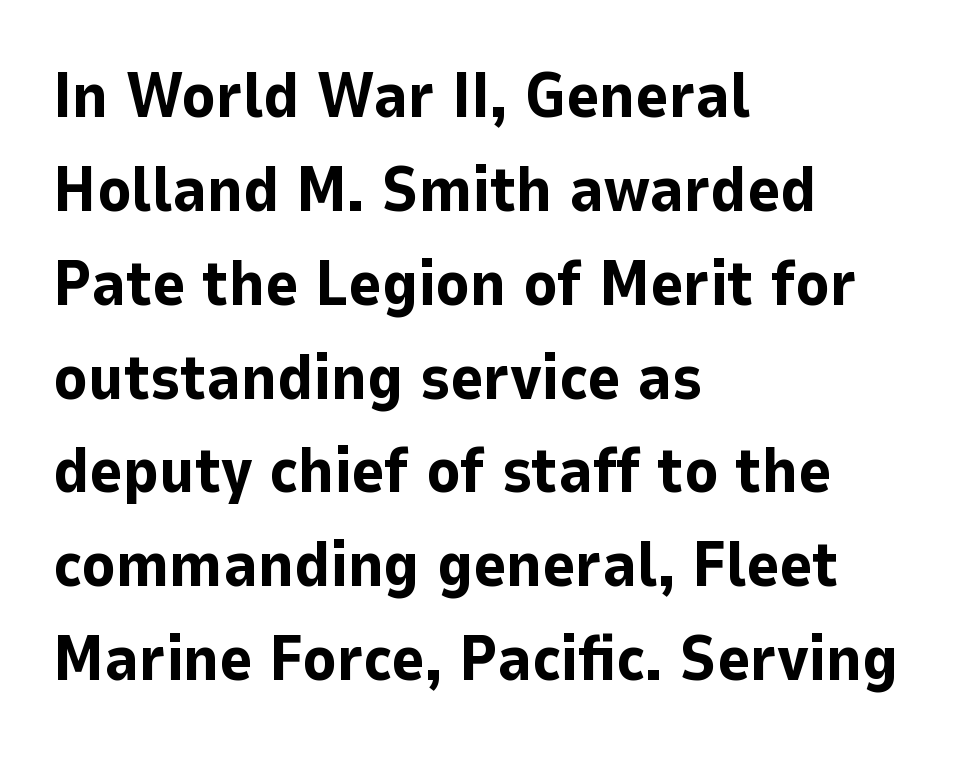
These lines are rendered in a variable-pitch font. Reading down the column, the eye jumps a familiar distance to each next line. The strokes are fattened all the way to bold. Does the lettering tilt? It doesn't — this is upright.
